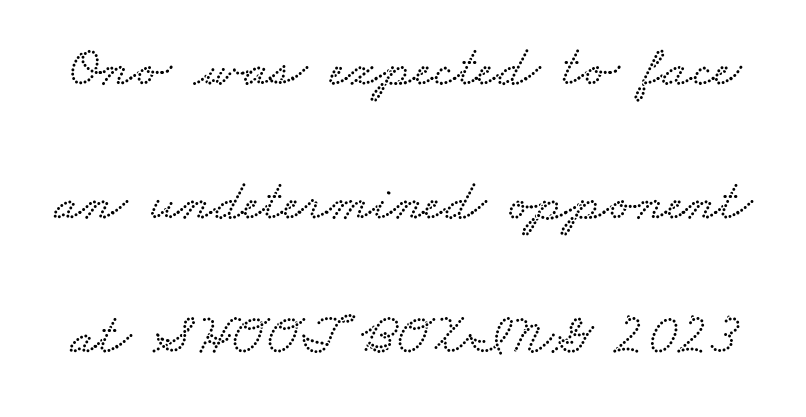
{"width": "wide", "stroke_contrast": "low", "x_height": "small", "monospaced": "no", "underline": "no", "line_spacing": "loose", "line_spacing_ratio": 2.31, "letter_spacing": "normal", "letter_spacing_em": 0.0, "glyph_px": 58}
